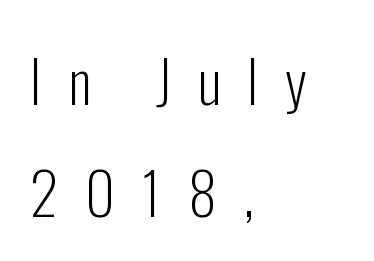
You can tell it's not italic because the verticals are truly vertical. Examine the stroke ends and you'll find no serifs. How would I describe the line gaps? Wide and relaxed. Short note: letters widely spaced.
